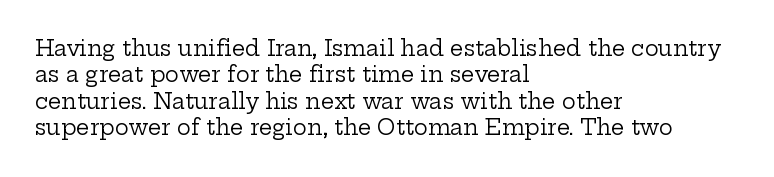
The rendering uses a moderate line-height, typical for paragraphs. Only glyphs here, with clear space below each row. The passage is arranged the way most books set body copy — flush left. Spacing between characters is what you'd get straight out of the box.
